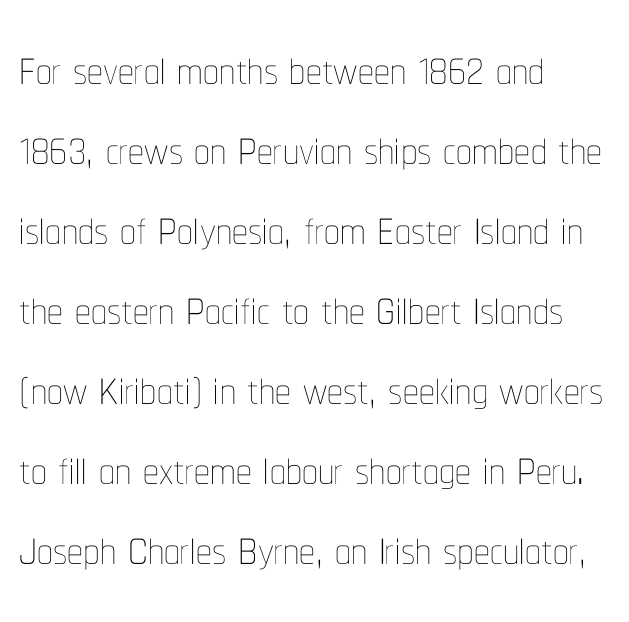
Q: Is the text bold? A: No.
Q: Is the text italic (slanted)? A: No, it is upright.
Q: Is the text underlined? A: No.
Q: How is the paragraph aligned? A: Left-aligned.
Q: Is the spacing between letters normal or unusually wide? A: Normal.
Q: Is the spacing between lines tight, normal or loose? A: Normal.
Q: Width (condensed, normal, or wide)? A: Condensed.
Q: Stroke contrast? A: Low.
Q: x-height? A: Medium.
Q: Monospaced? A: No.
